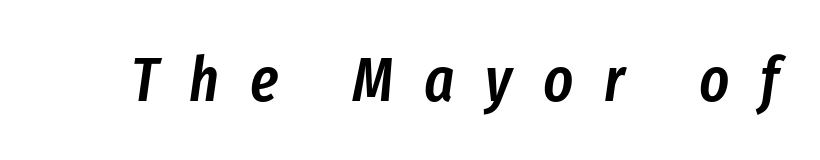
Someone cranked the tracking dial way up on this one. This sample has the flowing, uneven cadence of proportional lettering. The text carries the slant typical of an italic or oblique font. The rendering uses a semibold face; strokes are thickened but not to full bold.
